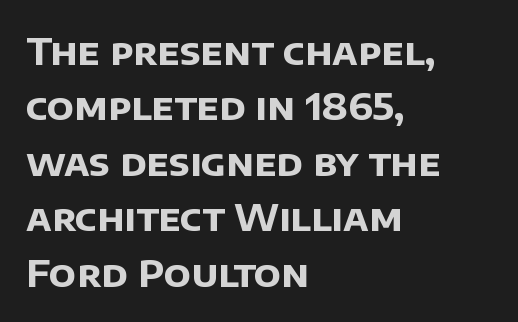
The rag falls on the right side of this text block. Each letter keeps its own natural width here, so spacing adapts to shape. Every letter is thick-stroked: bold, no question. Is there much room between lines? A standard amount, neither cramped nor airy. This sample uses plain, unmodified letter spacing.
